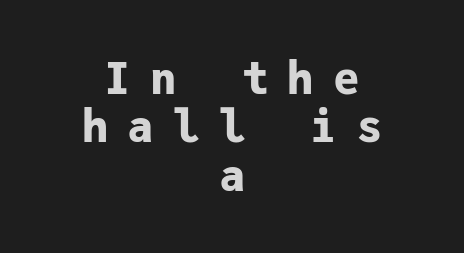
The image shows 44 px bold sans-serif type, upright, monospaced; set centered, tight line spacing (1.1x), unusually wide letter spacing (+0.44 em), not underlined; low stroke contrast and a medium x-height.
